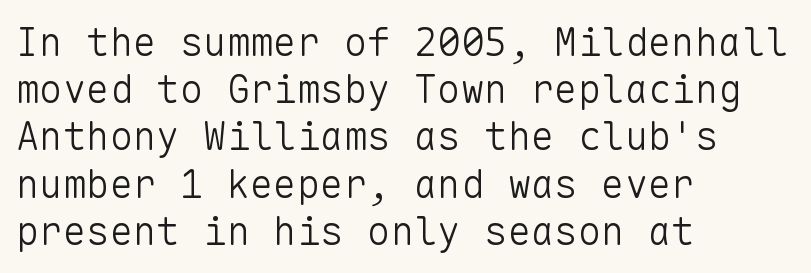
The image shows 39 px light sans-serif type, upright, monospaced; set left-aligned, line spacing 1.21x, normal letter spacing, not underlined; low stroke contrast and a medium x-height.
